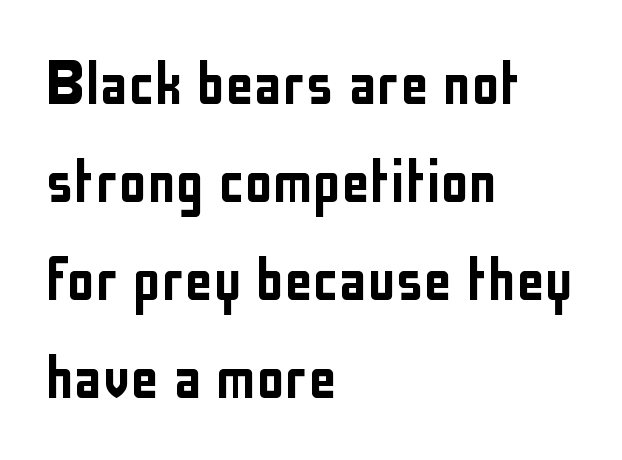
Q: Is the text italic (slanted)? A: No, it is upright.
Q: Is the typeface a serif or a sans-serif typeface? A: Sans-serif.
Q: Is the text underlined? A: No.
Q: How is the paragraph aligned? A: Left-aligned.
Q: Is the spacing between letters normal or unusually wide? A: Normal.
Q: Is the spacing between lines tight, normal or loose? A: Normal.
Q: Width (condensed, normal, or wide)? A: Condensed.
Q: Stroke contrast? A: Low.
Q: x-height? A: Medium.
Q: Monospaced? A: No.
